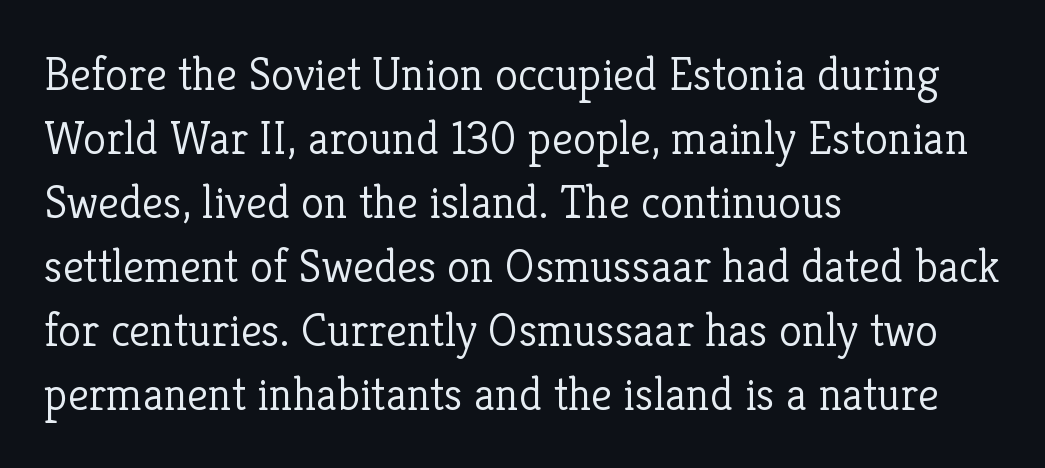
A typesetter would call this zero additional tracking. Decoration check: the copy has no underline. Alignment: flush left. The font sits on the lighter half of the weight spectrum, regular included. Varying glyph widths throughout — classic text-font behaviour.
